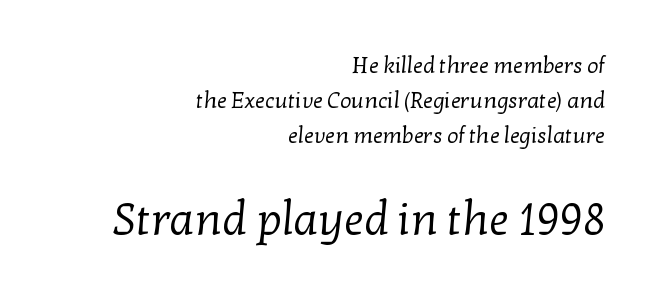
Q: Is the text bold? A: No.
Q: Is the typeface a serif or a sans-serif typeface? A: Serif.
Q: Is the text underlined? A: No.
Q: How is the paragraph aligned? A: Right-aligned.
Q: Is the spacing between letters normal or unusually wide? A: Normal.
Q: Is the spacing between lines tight, normal or loose? A: Normal.
Q: Which block of text is set in a larger size, the first (top) or the second (bottom)? A: The second (bottom) one.
Q: Width (condensed, normal, or wide)? A: Normal.
Q: Stroke contrast? A: Low.
Q: x-height? A: Medium.
Q: Monospaced? A: No.
